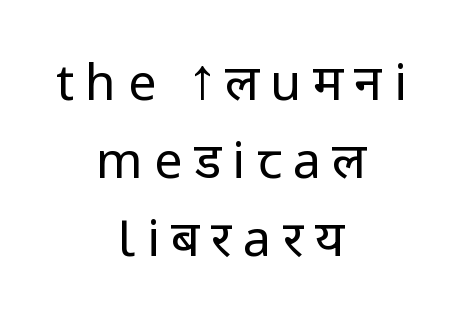
The image shows 50 px regular-weight, condensed sans-serif type, upright; set centered, normal line spacing (1.56x), unusually wide letter spacing (+0.23 em), not underlined; low stroke contrast.
